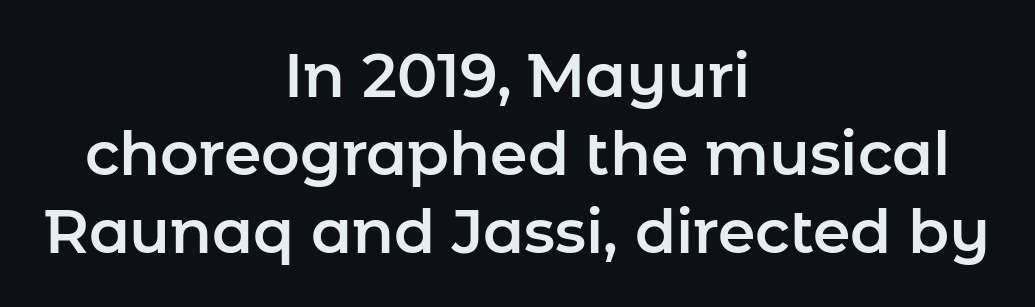
The image shows 60 px sans-serif type, upright; set centered, normal line spacing (1.3x), normal letter spacing, not underlined; low stroke contrast and a medium x-height.
